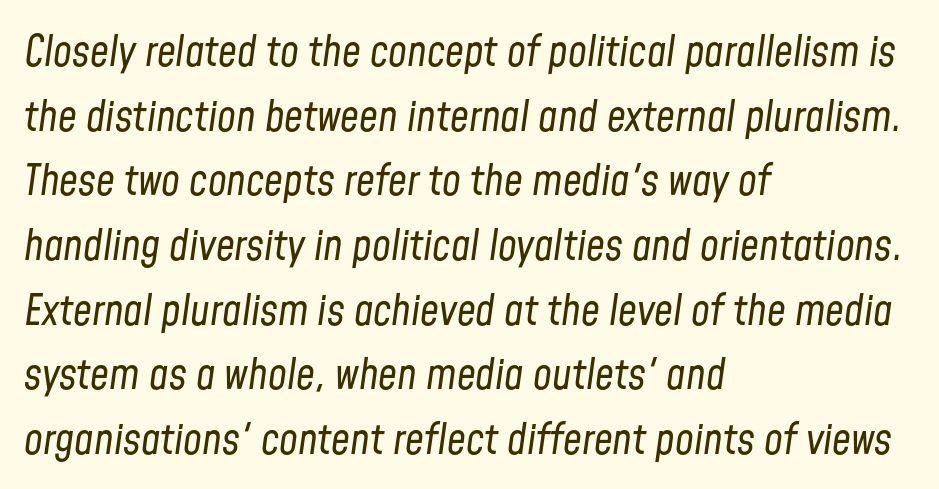
Q: Is the text bold? A: No.
Q: Is the text italic (slanted)? A: Yes, it leans right by about 8 degrees.
Q: Is the text underlined? A: No.
Q: How is the paragraph aligned? A: Left-aligned.
Q: Is the spacing between letters normal or unusually wide? A: Normal.
Q: Is the spacing between lines tight, normal or loose? A: Normal.
Q: Width (condensed, normal, or wide)? A: Condensed.
Q: Stroke contrast? A: Low.
Q: x-height? A: Medium.
Q: Monospaced? A: No.
